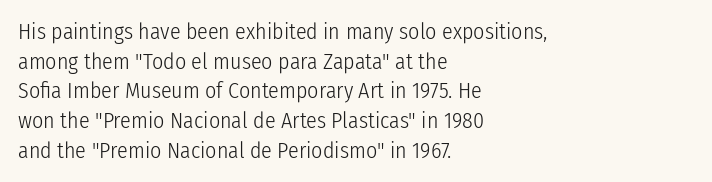
{"italic": "no", "bold": "no", "underline": "no", "align": "left", "line_spacing": "normal", "line_spacing_ratio": 1.35, "letter_spacing": "normal", "letter_spacing_em": 0.0, "glyph_px": 22}
